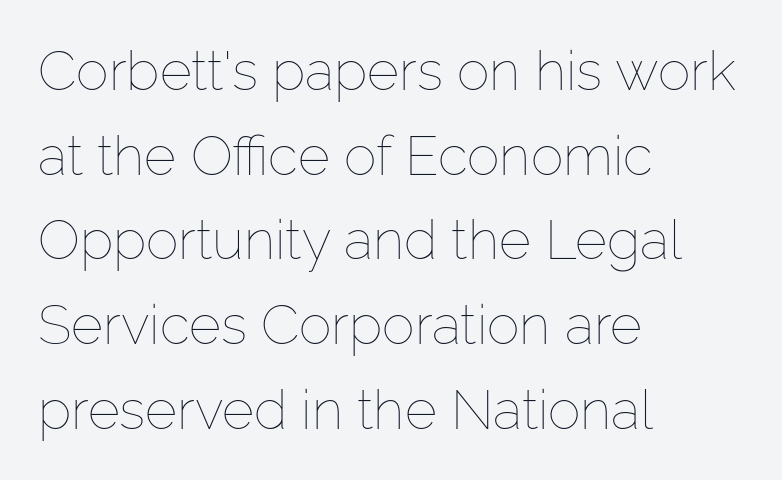
The image shows 55 px thin type, upright; set left-aligned, normal line spacing (1.54x), normal letter spacing, not underlined; low stroke contrast and a medium x-height.
